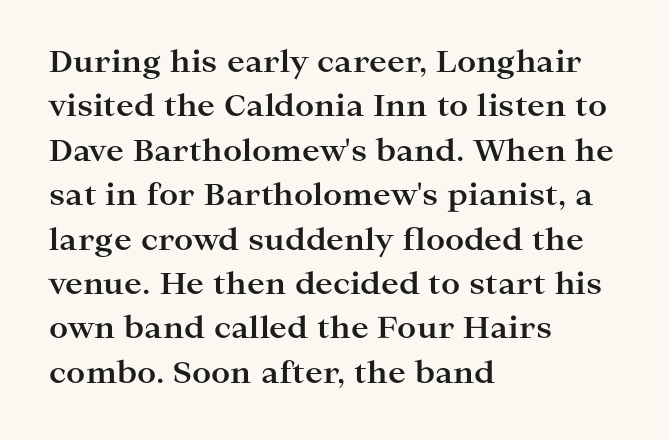
Q: Is the text bold? A: Yes.
Q: Is the text italic (slanted)? A: No, it is upright.
Q: Is the typeface a serif or a sans-serif typeface? A: Serif.
Q: Is the text underlined? A: No.
Q: How is the paragraph aligned? A: Left-aligned.
Q: Is the spacing between letters normal or unusually wide? A: Normal.
Q: Is the spacing between lines tight, normal or loose? A: Normal.
Q: Width (condensed, normal, or wide)? A: Wide.
Q: Stroke contrast? A: High.
Q: x-height? A: Medium.
Q: Monospaced? A: No.
